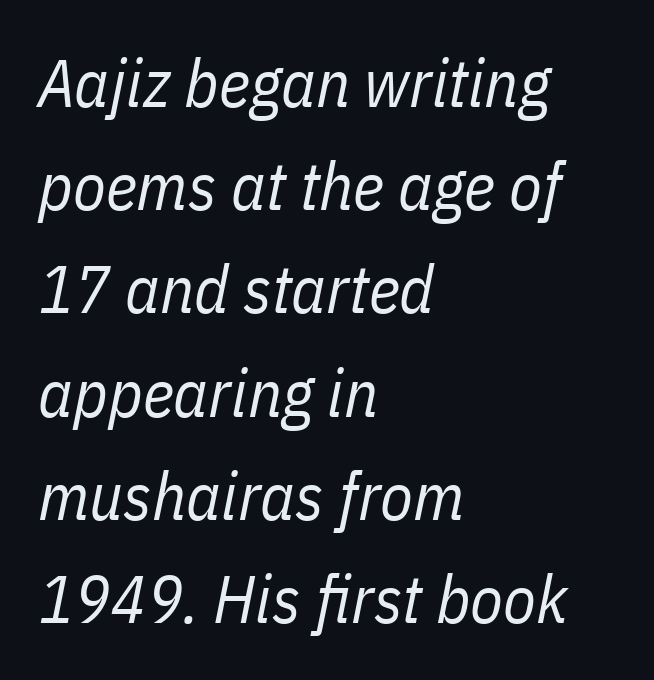
The image shows 67 px regular-weight, condensed type, italic (leaning right); set left-aligned, normal line spacing (1.54x), normal letter spacing, not underlined; low stroke contrast and a medium x-height.
